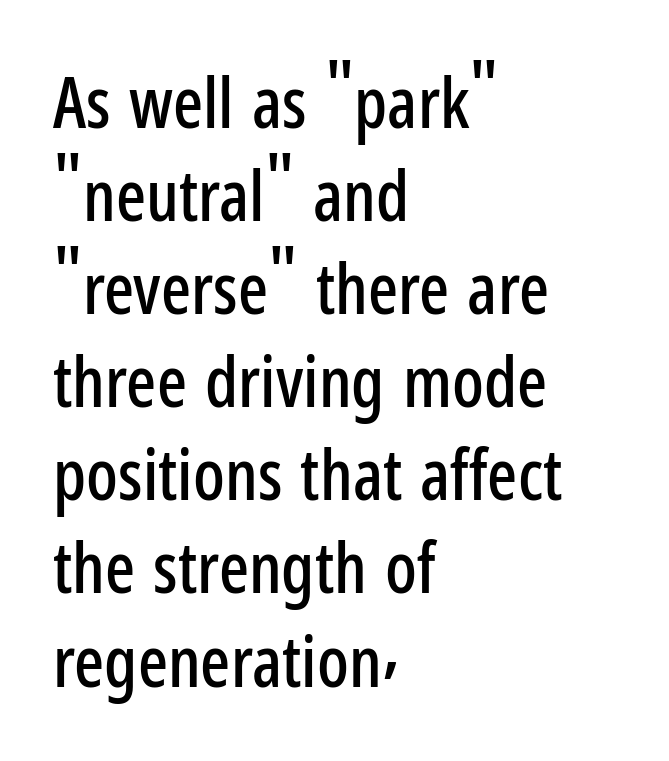
The image shows 70 px condensed sans-serif type, upright; set left-aligned, normal line spacing (1.33x), normal letter spacing, not underlined; low stroke contrast and a medium x-height.
